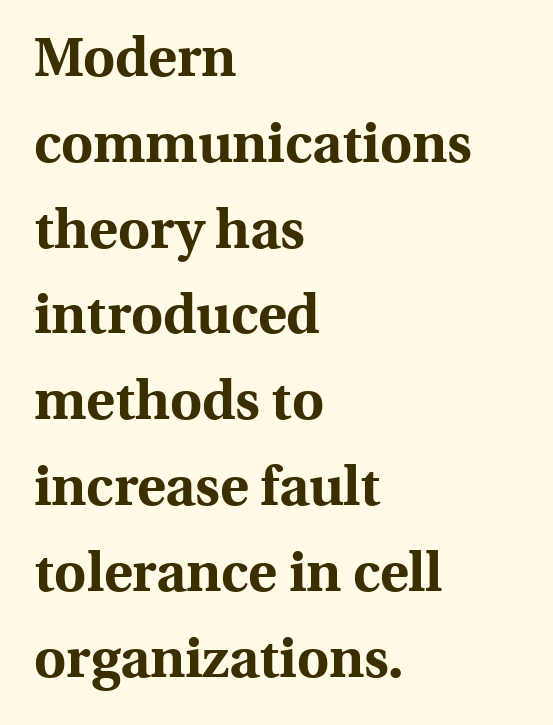
Q: Is the text bold? A: Yes.
Q: Is the text italic (slanted)? A: No, it is upright.
Q: Is the typeface a serif or a sans-serif typeface? A: Serif.
Q: Is the text underlined? A: No.
Q: How is the paragraph aligned? A: Left-aligned.
Q: Is the spacing between letters normal or unusually wide? A: Normal.
Q: Is the spacing between lines tight, normal or loose? A: Normal.
Q: Width (condensed, normal, or wide)? A: Normal.
Q: x-height? A: Medium.
Q: Monospaced? A: No.
